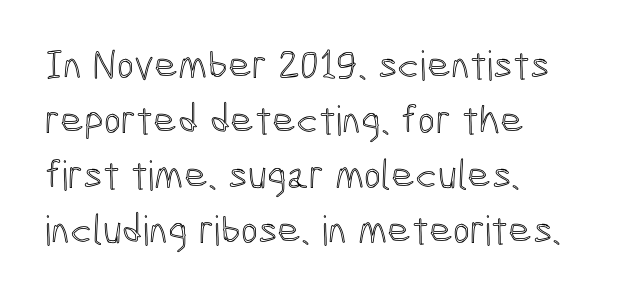
{"italic": "no", "width": "condensed", "x_height": "medium", "monospaced": "no", "underline": "no", "align": "left", "line_spacing": "normal", "line_spacing_ratio": 1.34, "letter_spacing": "normal", "letter_spacing_em": 0.0, "glyph_px": 41}
